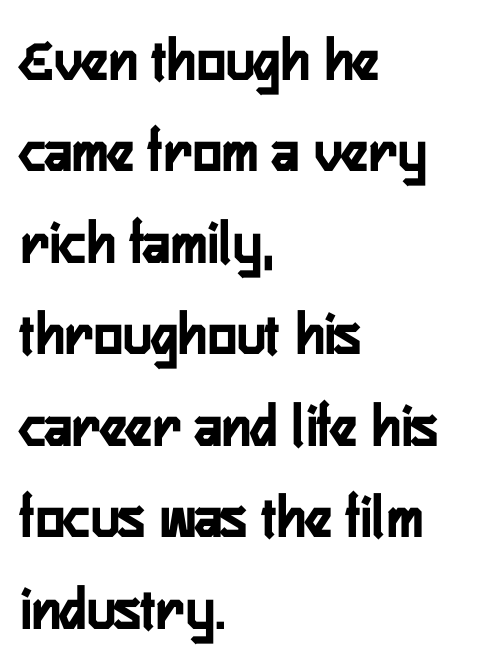
{"serif": "no", "italic": "no", "bold": "yes", "weight": "semibold", "width": "condensed", "stroke_contrast": "low", "x_height": "medium", "monospaced": "no", "underline": "no", "align": "left", "line_spacing": "normal", "line_spacing_ratio": 1.5, "letter_spacing": "normal", "letter_spacing_em": 0.0, "glyph_px": 61}
